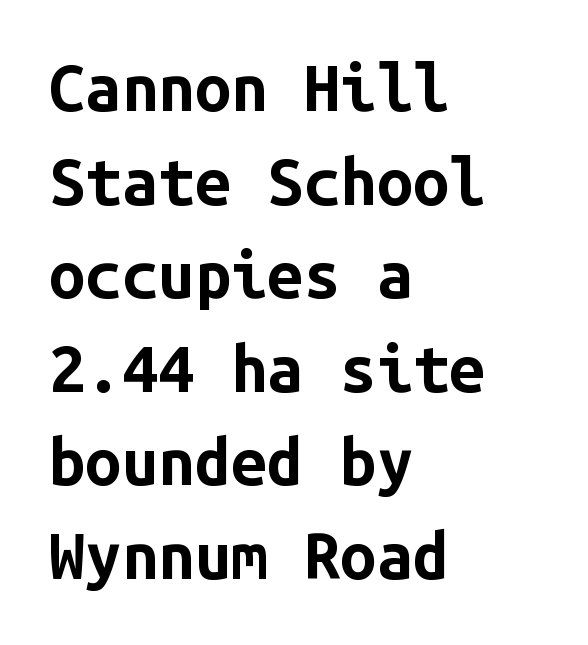
The image shows 65 px bold sans-serif type, upright, monospaced; set left-aligned, normal line spacing (1.44x), normal letter spacing, not underlined; low stroke contrast and a medium x-height.
